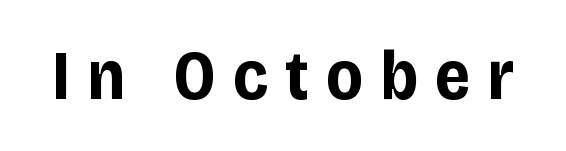
Q: Is the text bold? A: Yes.
Q: Is the text italic (slanted)? A: No, it is upright.
Q: Is the typeface a serif or a sans-serif typeface? A: Sans-serif.
Q: Is the text underlined? A: No.
Q: Is the spacing between letters normal or unusually wide? A: Unusually wide.
Q: Width (condensed, normal, or wide)? A: Condensed.
Q: Stroke contrast? A: Low.
Q: x-height? A: Large.
Q: Monospaced? A: No.
